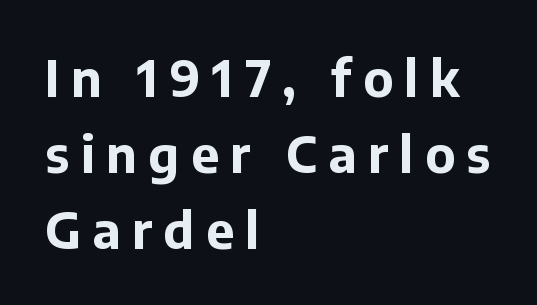
The image shows 50 px bold sans-serif type, upright; set left-aligned, normal line spacing (1.52x), unusually wide letter spacing (+0.23 em), not underlined; low stroke contrast and a medium x-height.
